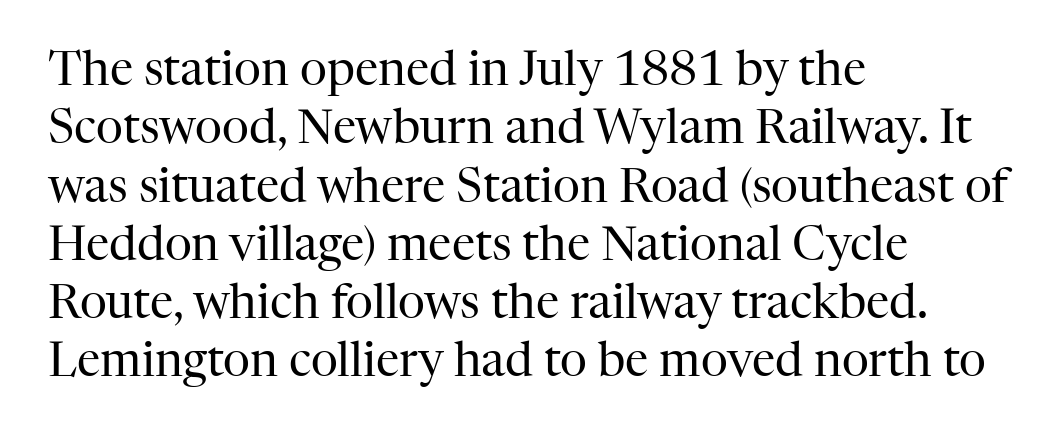
You could not count columns in this text — the font is proportionally spaced. Descenders are the only things crossing below the line. Casual observation: everything's shoved over to the left. The type is set solid horizontally, with unmodified tracking. The rendering shows small feet on the letterforms — a serif design.
